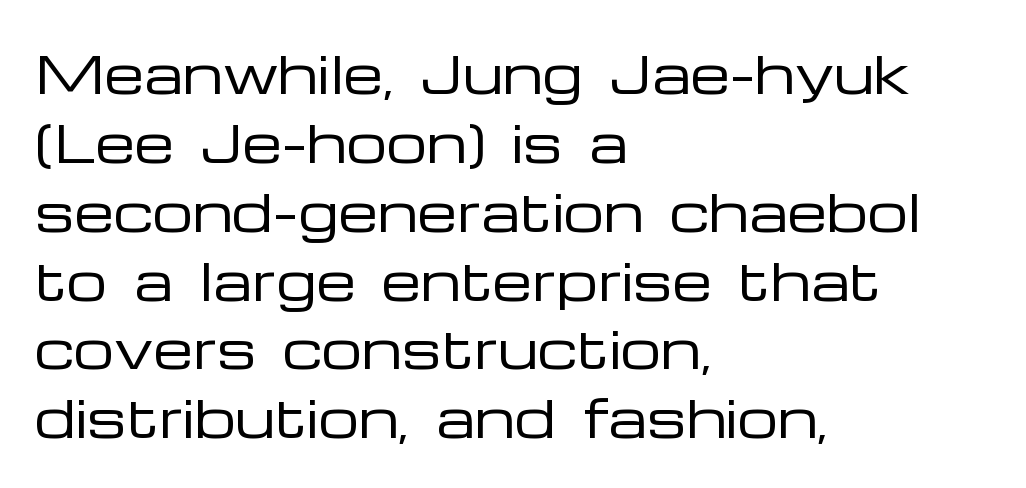
Underlining? Definitely not there. The rows are spaced the way most documents space them. The passage shown is typed in a proportional face where columns would drift. If you drew a ruler down the left edge, every line would touch it. This sample uses plain, unmodified letter spacing. Tall strokes in this sample are plumb rather than angled.
